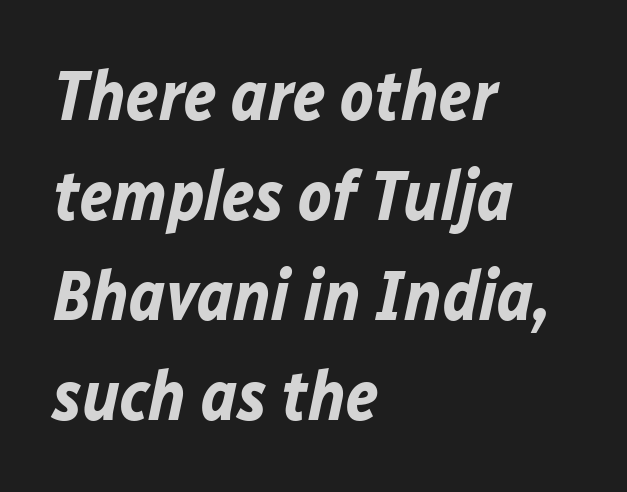
Slant detected: the letters are inclined. The lines sit at an ordinary, default distance from one another. Here the designer chose a conventional face with non-uniform glyph widths. Observe the ordinary spacing: letters are neighbours, not strangers.
